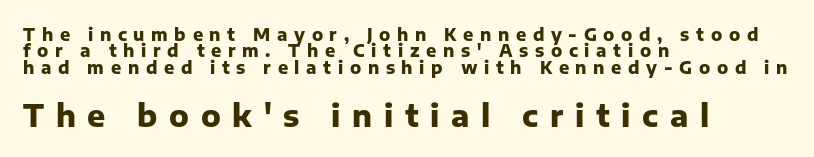
Q: Is the text bold? A: Yes.
Q: Is the text italic (slanted)? A: No, it is upright.
Q: Is the typeface a serif or a sans-serif typeface? A: Sans-serif.
Q: Is the text underlined? A: No.
Q: How is the paragraph aligned? A: Left-aligned.
Q: Is the spacing between letters normal or unusually wide? A: Unusually wide.
Q: Is the spacing between lines tight, normal or loose? A: Tight.
Q: Which block of text is set in a larger size, the first (top) or the second (bottom)? A: The second (bottom) one.
Q: Width (condensed, normal, or wide)? A: Normal.
Q: Stroke contrast? A: Low.
Q: x-height? A: Medium.
Q: Monospaced? A: No.
